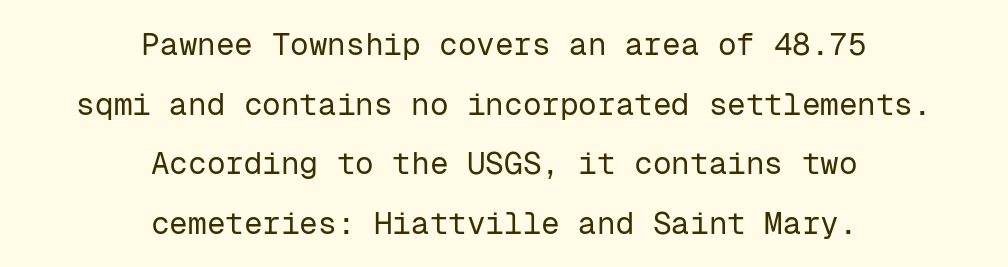
{"serif": "no", "italic": "no", "bold": "no", "weight": "regular", "width": "normal", "stroke_contrast": "low", "x_height": "medium", "monospaced": "yes", "underline": "no", "align": "center", "line_spacing": "loose", "line_spacing_ratio": 1.92, "letter_spacing": "normal", "letter_spacing_em": 0.0, "glyph_px": 31}
